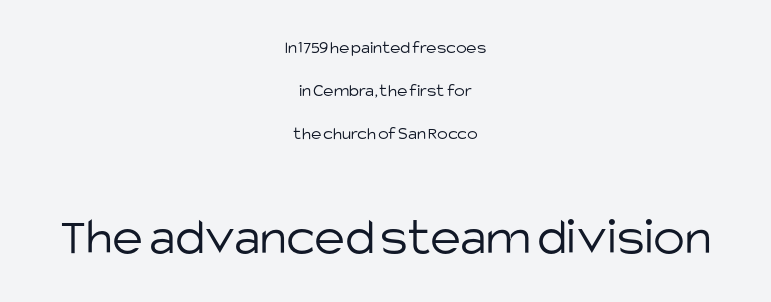
Q: Is the text bold? A: No.
Q: Is the text italic (slanted)? A: No, it is upright.
Q: Is the typeface a serif or a sans-serif typeface? A: Sans-serif.
Q: Is the text underlined? A: No.
Q: How is the paragraph aligned? A: Centered.
Q: Is the spacing between letters normal or unusually wide? A: Normal.
Q: Is the spacing between lines tight, normal or loose? A: Loose.
Q: Which block of text is set in a larger size, the first (top) or the second (bottom)? A: The second (bottom) one.
Q: Width (condensed, normal, or wide)? A: Normal.
Q: Stroke contrast? A: Low.
Q: x-height? A: Large.
Q: Monospaced? A: No.
